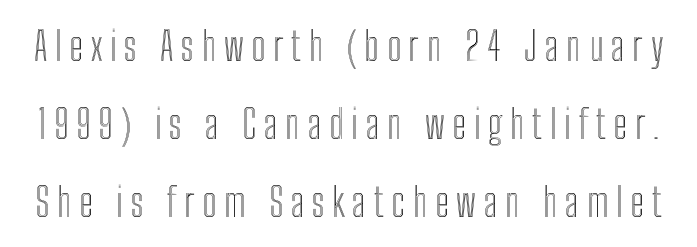
{"italic": "no", "width": "condensed", "x_height": "medium", "monospaced": "no", "underline": "no", "line_spacing": "loose", "line_spacing_ratio": 1.95, "glyph_px": 40}
